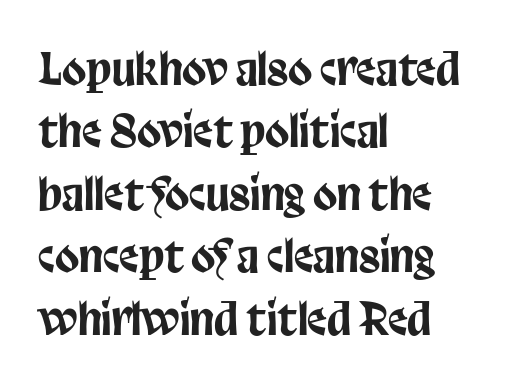
{"serif": "no", "italic": "no", "width": "condensed", "stroke_contrast": "low", "x_height": "large", "monospaced": "no", "underline": "no", "align": "left", "line_spacing": "normal", "line_spacing_ratio": 1.42, "letter_spacing": "normal", "letter_spacing_em": 0.0, "glyph_px": 44}
